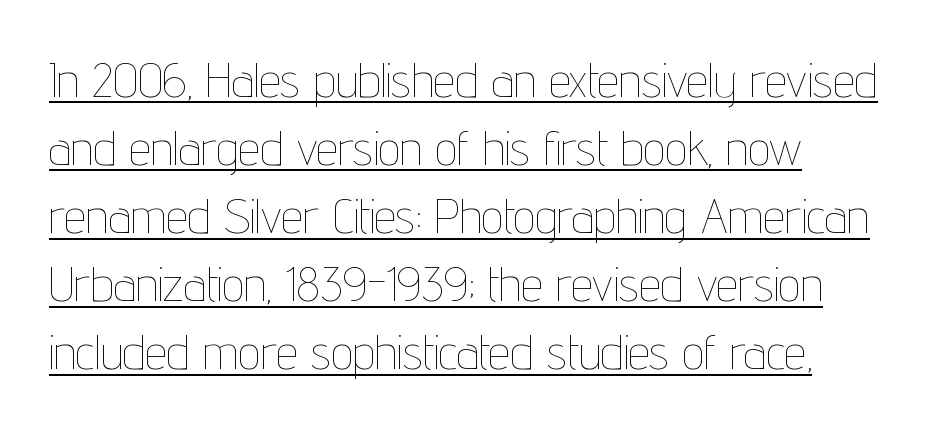
The image shows 49 px thin, condensed type, upright; set left-aligned, normal line spacing (1.39x), normal letter spacing, underlined; low stroke contrast and a medium x-height.
